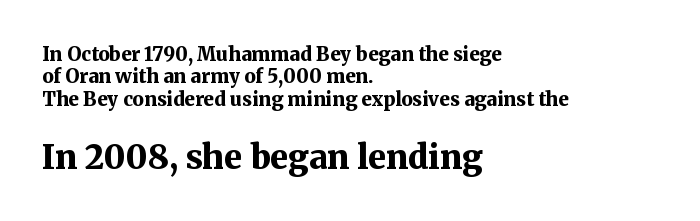
The image shows 33 px bold serif type, upright; set left-aligned, line spacing 1.18x, normal letter spacing, not underlined; the second (bottom) block is 1.74x larger; medium stroke contrast and a medium x-height.
